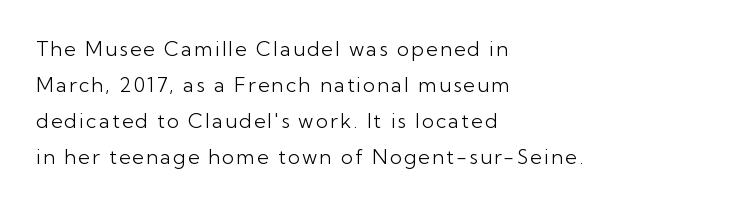
The image shows 20 px text type, upright; set left-aligned, line spacing 1.8x, not underlined.
